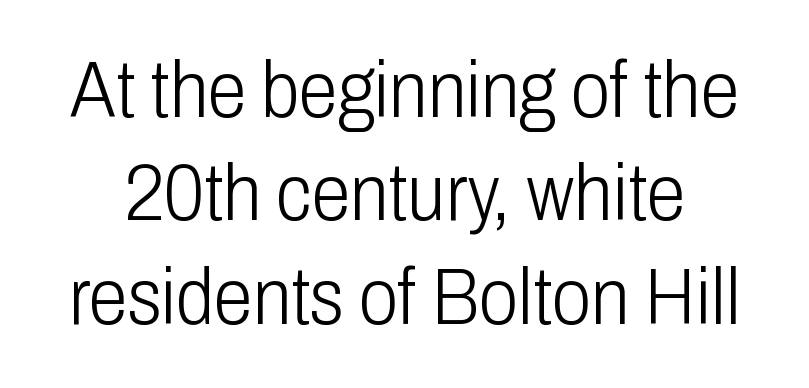
How would I describe the line gaps? Plain and ordinary. Anything drawn beneath the words? Only blank space. Do the characters align in a grid? No, the font is proportional. Quick note: not italic, upright. Letterform terminals end flat and unadorned throughout the passage.
